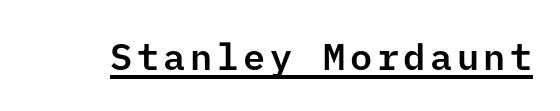
Q: Is the text italic (slanted)? A: No, it is upright.
Q: Is the typeface a serif or a sans-serif typeface? A: Sans-serif.
Q: Is the text underlined? A: Yes.
Q: Width (condensed, normal, or wide)? A: Normal.
Q: Stroke contrast? A: Low.
Q: x-height? A: Medium.
